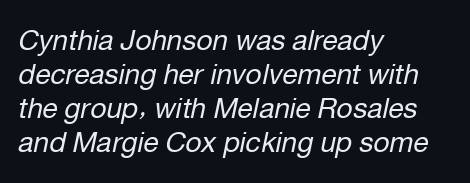
{"italic": "yes", "lean": "right", "slant_degrees": 12, "bold": "no", "weight": "regular", "width": "normal", "stroke_contrast": "low", "x_height": "medium", "monospaced": "no", "underline": "no", "align": "left", "line_spacing_ratio": 1.22, "letter_spacing": "normal", "letter_spacing_em": 0.0, "glyph_px": 28}
